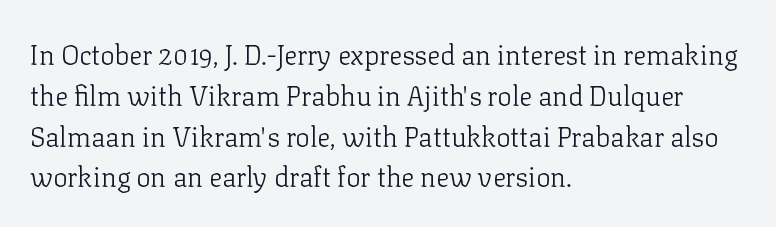
The image shows 27 px text type, upright; set left-aligned, normal line spacing (1.51x), normal letter spacing, not underlined.
